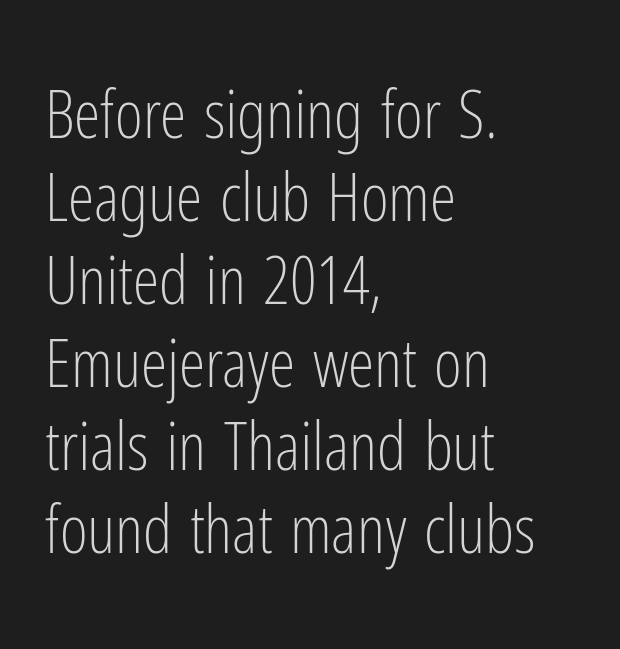
Here the glyphs are tracked normally, forming tight word shapes. The passage shown is typed in a proportional face where columns would drift. The face looks like a standard text weight, possibly lighter. A student would call this left alignment; a typographer would say flush left, rag right.
